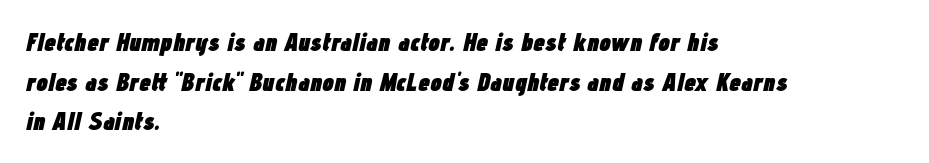
Compared with typical paragraphs, the rows here are spaced about the same. Compared with a centered layout, this one pins lines to the left instead. The words here are not underlined. Nothing unusual about the tracking: characters are spaced as the font intends. The sample has been set heavy, in full bold.
